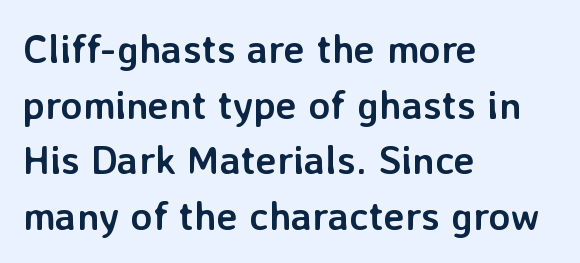
The image shows 40 px semibold sans-serif type, upright; set left-aligned, normal line spacing (1.39x), normal letter spacing, not underlined; low stroke contrast and a medium x-height.
